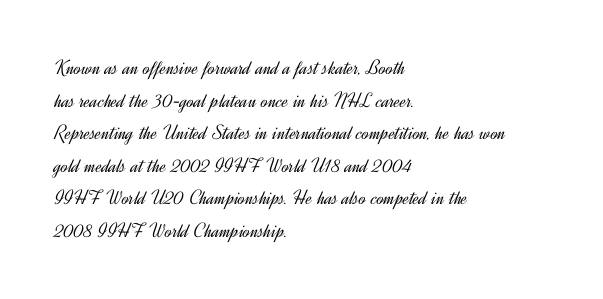
The image shows 21 px text type; set left-aligned, normal line spacing (1.55x), normal letter spacing, not underlined.
